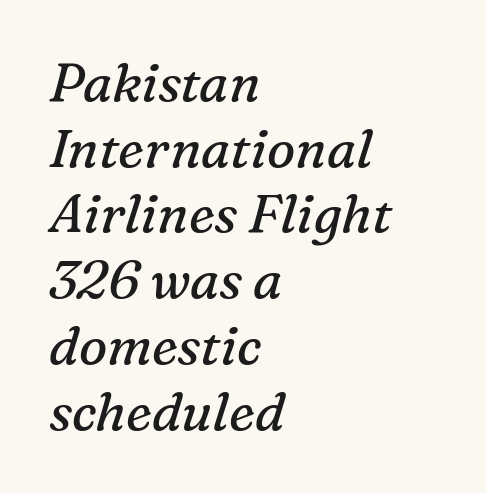
The image shows 53 px regular-weight serif type, italic (leaning right); set left-aligned, line spacing 1.24x, normal letter spacing, not underlined; medium stroke contrast and a medium x-height.
